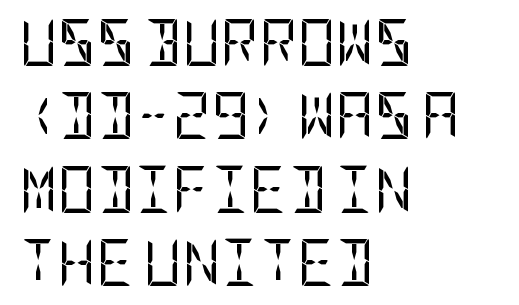
The passage shown stacks its lines at a standard gap. No extra ink here — the face is not bold. This sample uses an upright cut, with every glyph sitting square on the baseline. Each word holds together tightly as a unit, with standard inter-letter gaps. Typeset ragged right — the left edge is the straight one. The space beneath each line is pristine and unruled.
